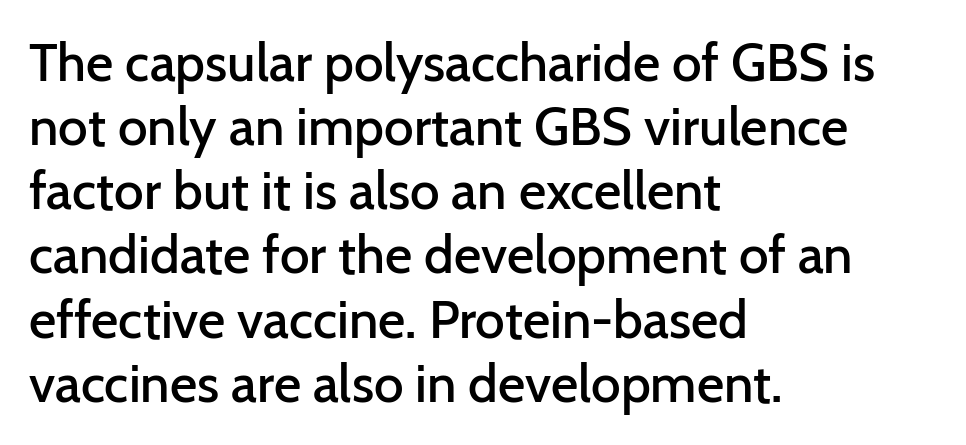
Q: Is the text bold? A: Semi-bold.
Q: Is the text italic (slanted)? A: No, it is upright.
Q: Is the typeface a serif or a sans-serif typeface? A: Sans-serif.
Q: Is the text underlined? A: No.
Q: How is the paragraph aligned? A: Left-aligned.
Q: Is the spacing between letters normal or unusually wide? A: Normal.
Q: Width (condensed, normal, or wide)? A: Normal.
Q: Stroke contrast? A: Low.
Q: x-height? A: Medium.
Q: Monospaced? A: No.
